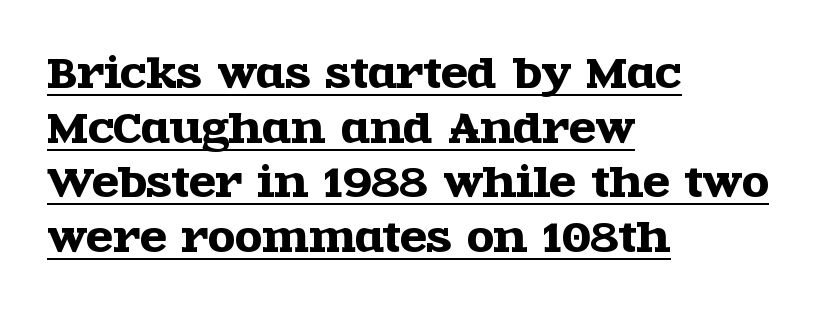
Q: Is the text italic (slanted)? A: No, it is upright.
Q: Is the typeface a serif or a sans-serif typeface? A: Serif.
Q: Is the text underlined? A: Yes.
Q: How is the paragraph aligned? A: Left-aligned.
Q: Is the spacing between letters normal or unusually wide? A: Normal.
Q: Is the spacing between lines tight, normal or loose? A: Normal.
Q: Width (condensed, normal, or wide)? A: Wide.
Q: x-height? A: Large.
Q: Monospaced? A: No.
